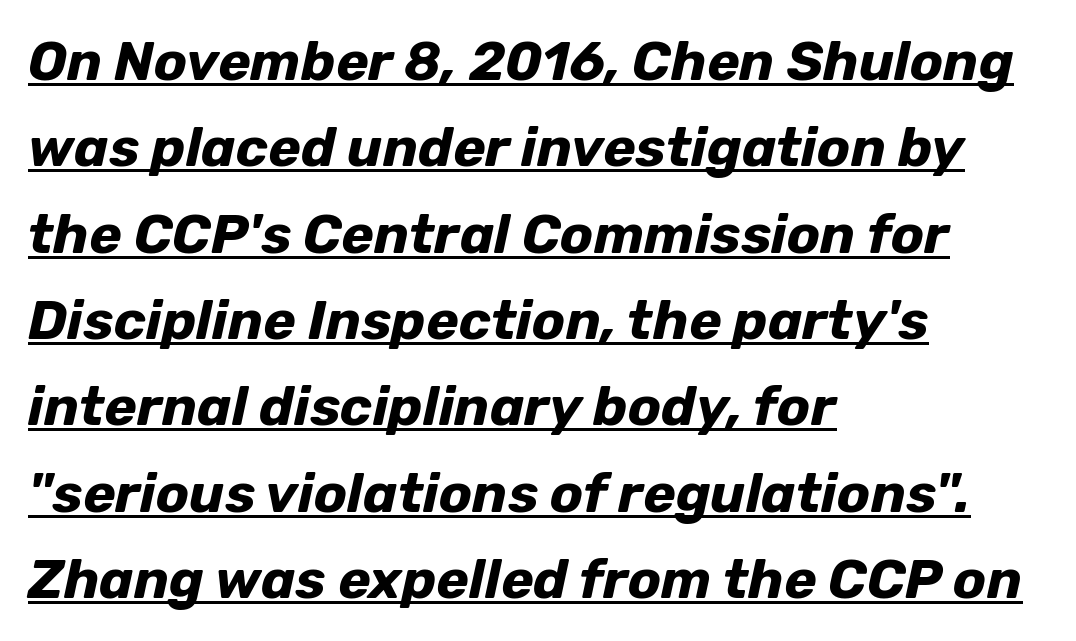
Every character sits at an angle, as italics do. Leading matches the norm, producing a regular column. You could not count columns in this text — the font is proportionally spaced. If you drew a ruler down the left edge, every line would touch it.
